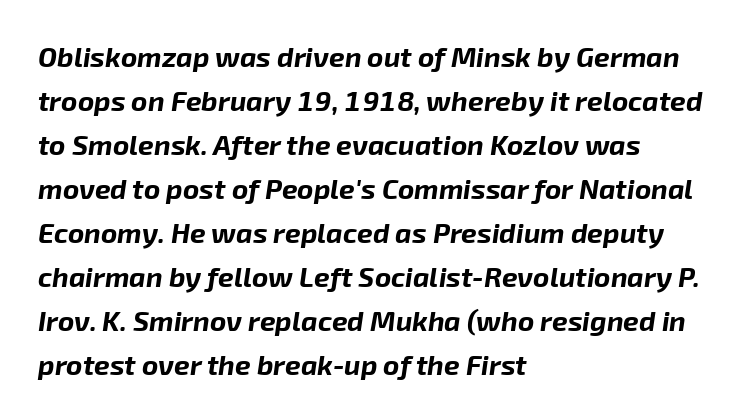
Emphasis-style slanted type is in use. Layout note: lines flush left. Check the space under the baseline: it is left empty. The glyphs have the mass of a bold cut. This sample has the flowing, uneven cadence of proportional lettering.
